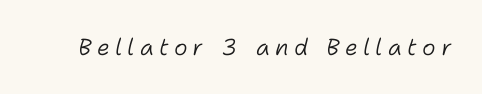
Q: Is the text bold? A: No.
Q: Is the text italic (slanted)? A: Yes, it leans right by about 11 degrees.
Q: Is the text underlined? A: No.
Q: Is the spacing between letters normal or unusually wide? A: Unusually wide.
